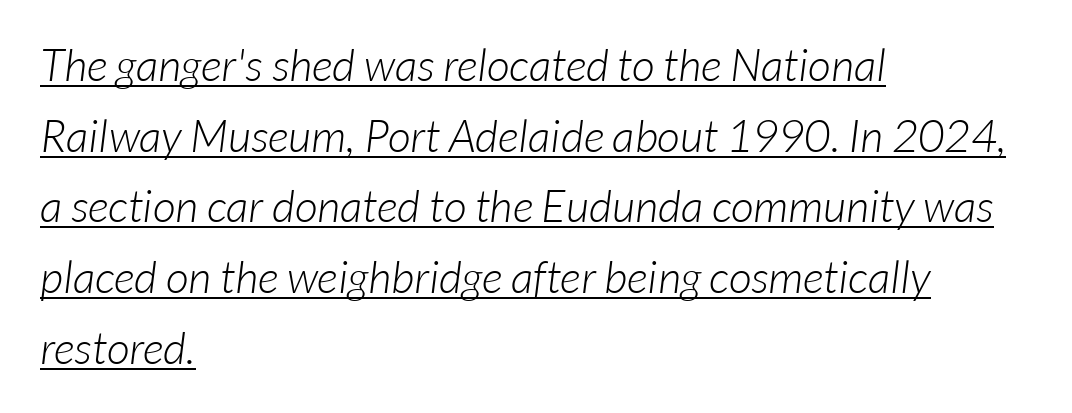
{"serif": "no", "bold": "no", "weight": "light", "width": "normal", "stroke_contrast": "low", "x_height": "medium", "monospaced": "no", "underline": "yes", "align": "left", "line_spacing": "normal", "line_spacing_ratio": 1.57, "letter_spacing": "normal", "letter_spacing_em": 0.0, "glyph_px": 45}
